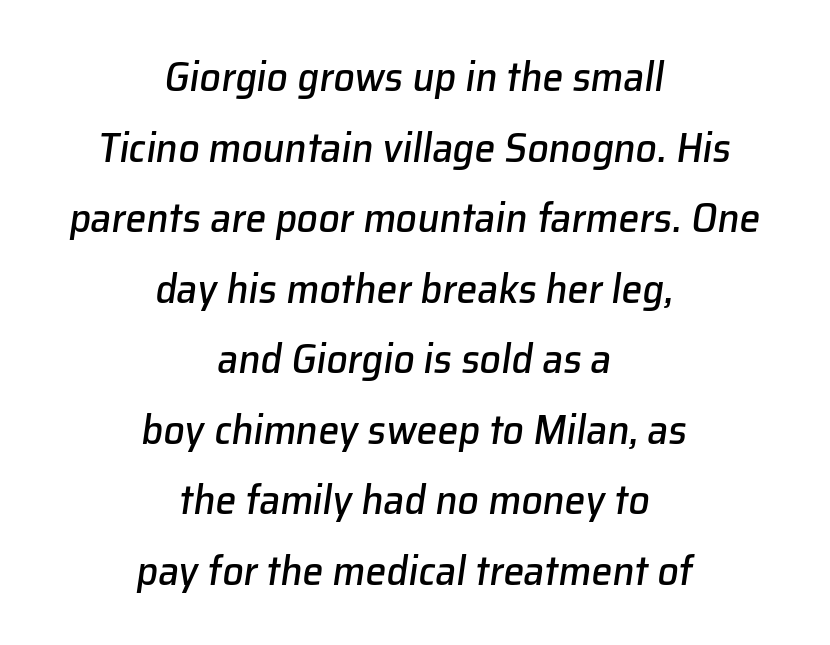
Q: Is the text italic (slanted)? A: Yes, it leans right by about 8 degrees.
Q: Is the text underlined? A: No.
Q: How is the paragraph aligned? A: Centered.
Q: Is the spacing between letters normal or unusually wide? A: Normal.
Q: Is the spacing between lines tight, normal or loose? A: Normal.
Q: Width (condensed, normal, or wide)? A: Normal.
Q: Stroke contrast? A: Low.
Q: x-height? A: Medium.
Q: Monospaced? A: No.
